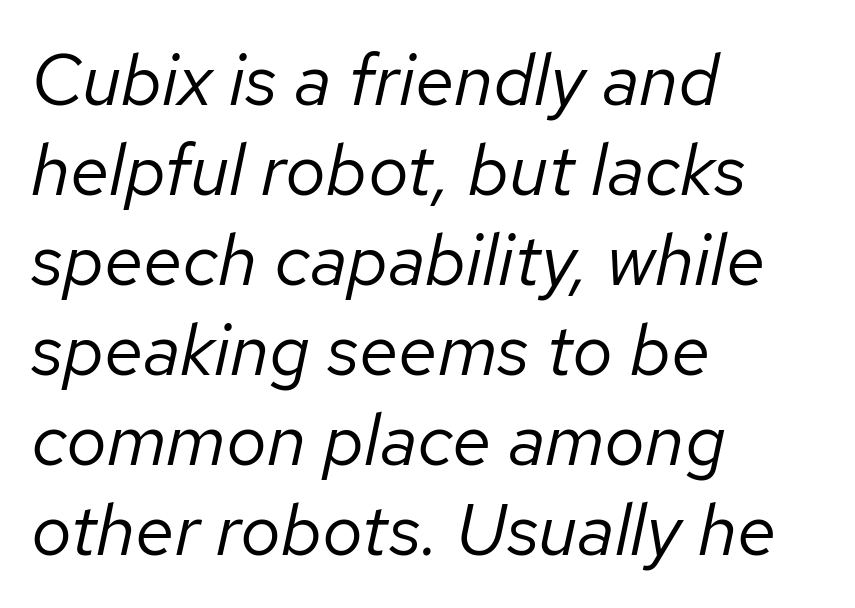
The image shows 72 px regular-weight type, italic (leaning right); set left-aligned, normal line spacing (1.25x), normal letter spacing, not underlined; low stroke contrast and a medium x-height.
